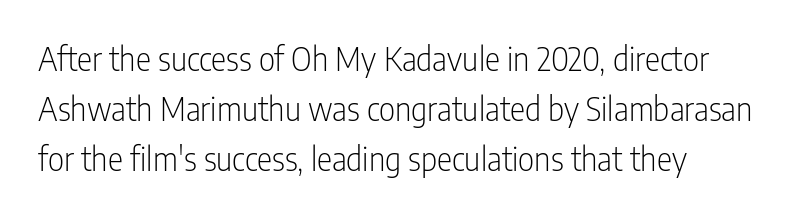
{"serif": "no", "italic": "no", "bold": "no", "weight": "light", "width": "condensed", "stroke_contrast": "low", "x_height": "medium", "monospaced": "no", "underline": "no", "line_spacing": "normal", "line_spacing_ratio": 1.56, "letter_spacing": "normal", "letter_spacing_em": 0.0, "glyph_px": 32}
